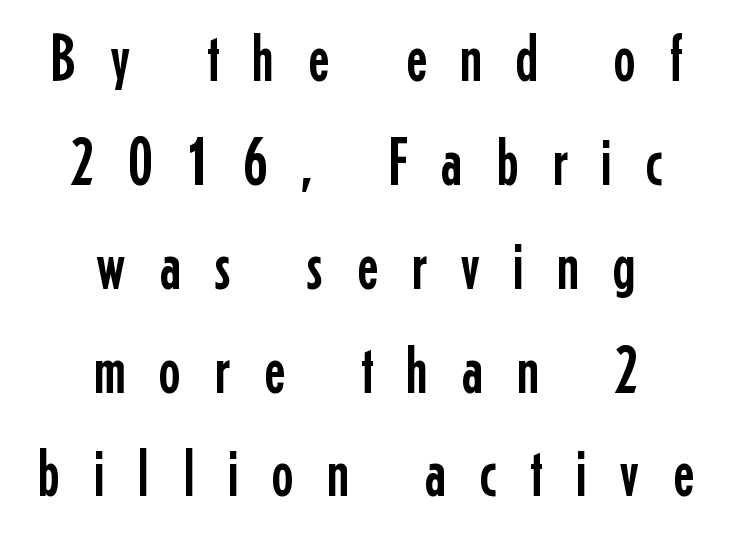
Letter spacing: wide. How would I describe the line gaps? Plain and ordinary. This is roman type, the default non-slanted kind. Here the designer chose a conventional face with non-uniform glyph widths. Reading down the block, each line starts at a different indent, mirrored at its end.
